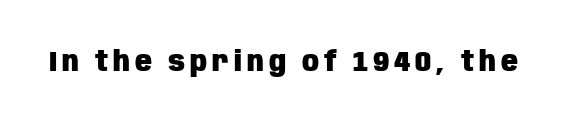
Quick note: not italic, upright. The letters are bold, with thick, heavy strokes. The string is rendered with underlining switched off. In terms of letterform style, serifs are entirely absent. Looks like regular typesetting: each glyph gets only the width it needs.
